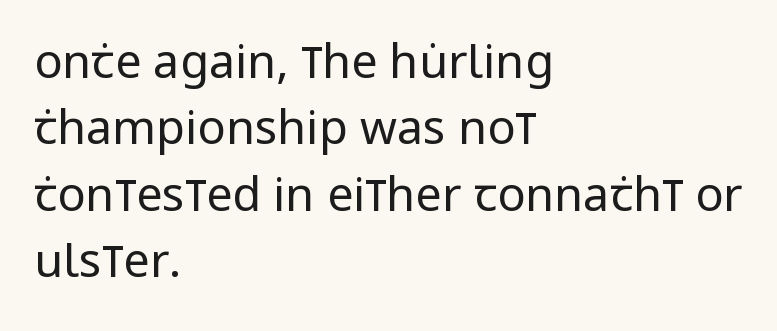
Q: Is the text bold? A: No.
Q: Is the text italic (slanted)? A: No, it is upright.
Q: Is the typeface a serif or a sans-serif typeface? A: Sans-serif.
Q: Is the text underlined? A: No.
Q: How is the paragraph aligned? A: Left-aligned.
Q: Is the spacing between letters normal or unusually wide? A: Normal.
Q: Is the spacing between lines tight, normal or loose? A: Normal.
Q: Width (condensed, normal, or wide)? A: Condensed.
Q: Stroke contrast? A: Low.
Q: x-height? A: Large.
Q: Monospaced? A: No.
